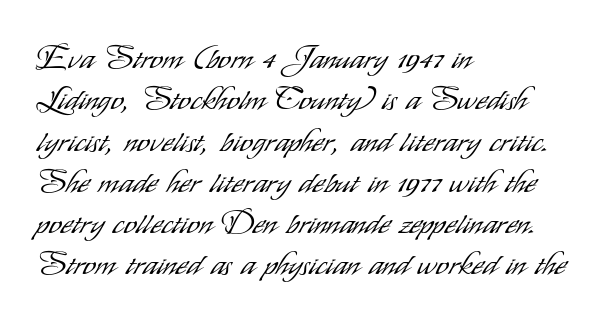
The image shows 32 px light, condensed sans-serif type; set left-aligned, normal line spacing (1.29x), normal letter spacing, not underlined; low stroke contrast and a small x-height.
